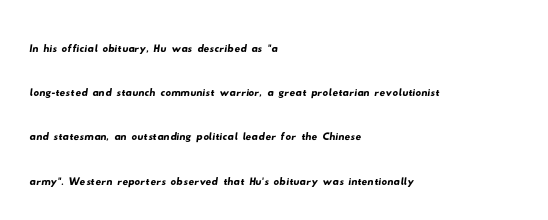
The image shows 28 px wide sans-serif type; set left-aligned, normal line spacing (1.58x), normal letter spacing, not underlined; low stroke contrast and a small x-height.
